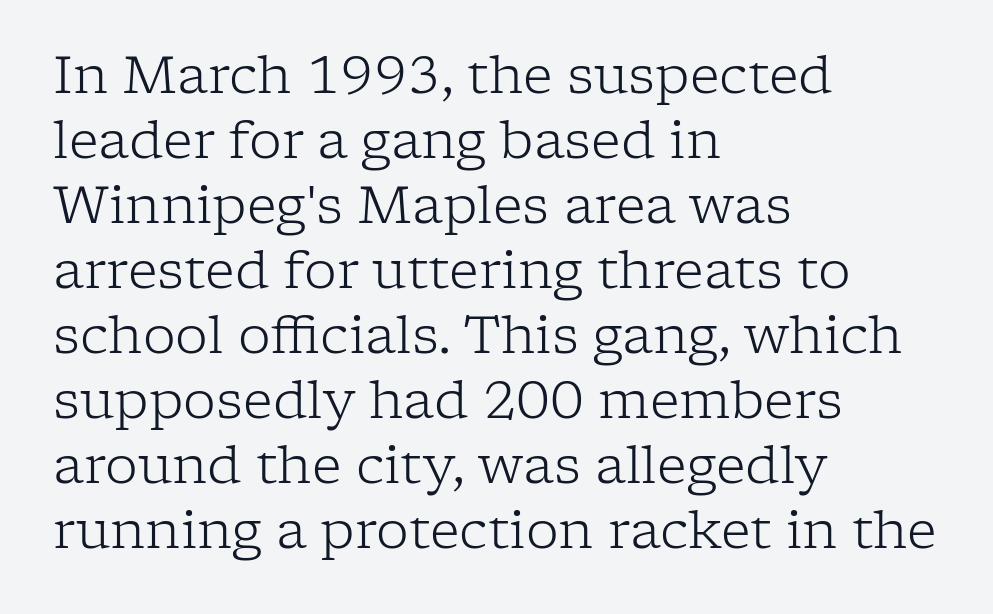
Q: Is the text bold? A: No.
Q: Is the text italic (slanted)? A: No, it is upright.
Q: Is the typeface a serif or a sans-serif typeface? A: Serif.
Q: Is the text underlined? A: No.
Q: How is the paragraph aligned? A: Left-aligned.
Q: Is the spacing between letters normal or unusually wide? A: Normal.
Q: Is the spacing between lines tight, normal or loose? A: Normal.
Q: Width (condensed, normal, or wide)? A: Normal.
Q: Stroke contrast? A: Low.
Q: x-height? A: Medium.
Q: Monospaced? A: No.
